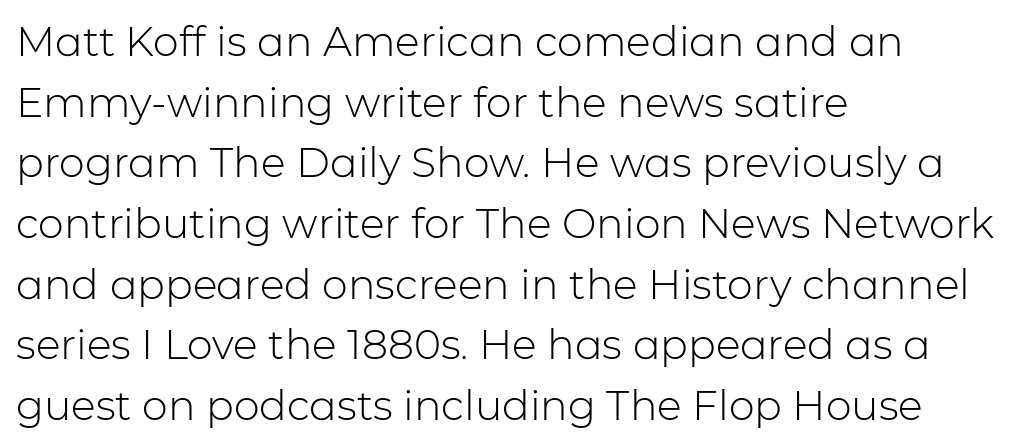
Q: Is the text bold? A: No.
Q: Is the text italic (slanted)? A: No, it is upright.
Q: Is the typeface a serif or a sans-serif typeface? A: Sans-serif.
Q: Is the text underlined? A: No.
Q: How is the paragraph aligned? A: Left-aligned.
Q: Is the spacing between letters normal or unusually wide? A: Normal.
Q: Is the spacing between lines tight, normal or loose? A: Normal.
Q: Width (condensed, normal, or wide)? A: Normal.
Q: Stroke contrast? A: Low.
Q: x-height? A: Medium.
Q: Monospaced? A: No.
